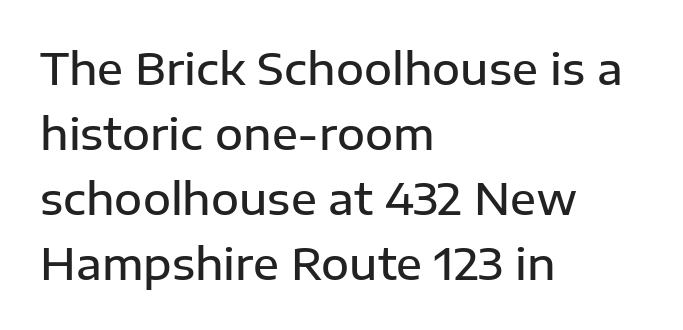
Q: Is the text bold? A: Semi-bold.
Q: Is the text italic (slanted)? A: No, it is upright.
Q: Is the typeface a serif or a sans-serif typeface? A: Sans-serif.
Q: Is the text underlined? A: No.
Q: How is the paragraph aligned? A: Left-aligned.
Q: Is the spacing between letters normal or unusually wide? A: Normal.
Q: Is the spacing between lines tight, normal or loose? A: Normal.
Q: Width (condensed, normal, or wide)? A: Normal.
Q: Stroke contrast? A: Low.
Q: x-height? A: Medium.
Q: Monospaced? A: No.
